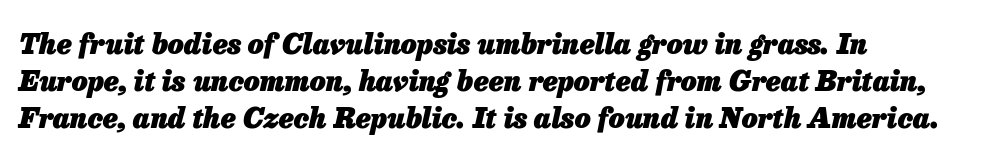
The image shows 28 px heavy type, italic (leaning right); set left-aligned, normal line spacing (1.33x), normal letter spacing, not underlined; low stroke contrast and a medium x-height.
